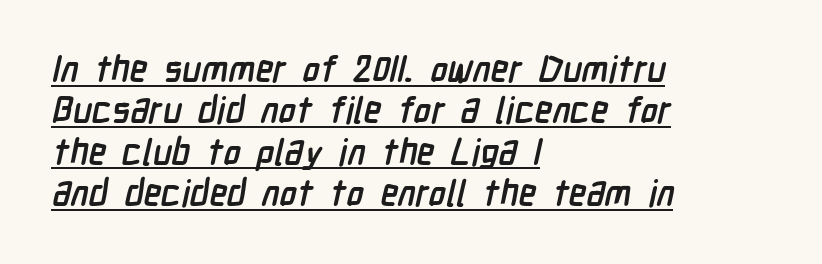
The gaps between neighbouring characters are ordinary and unremarkable. A student would call this left alignment; a typographer would say flush left, rag right. The characters display no serif detailing; their extremities are plain. Strokes here are thick enough to call this a true bold.
